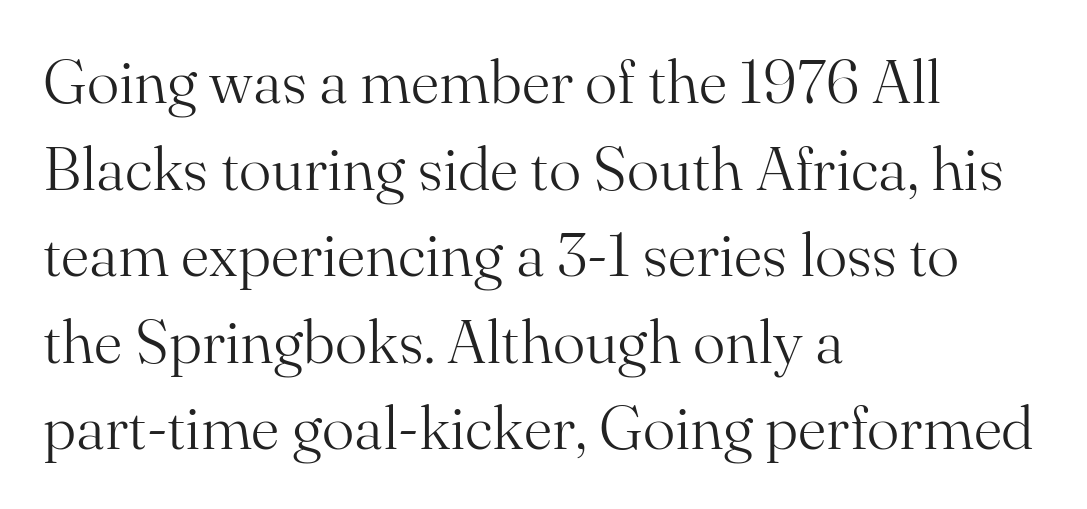
The image shows 61 px light serif type, upright; set left-aligned, normal line spacing (1.42x), normal letter spacing, not underlined; medium stroke contrast and a small x-height.
